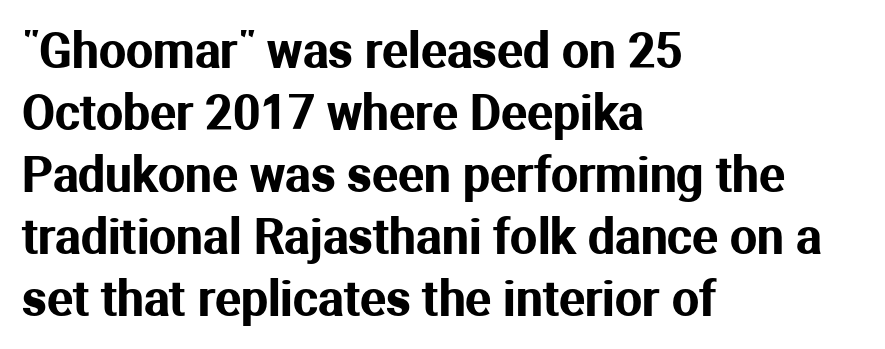
{"serif": "no", "italic": "no", "width": "normal", "stroke_contrast": "medium", "x_height": "medium", "monospaced": "no", "underline": "no", "align": "left", "line_spacing": "normal", "line_spacing_ratio": 1.29, "letter_spacing": "normal", "letter_spacing_em": 0.0, "glyph_px": 48}
